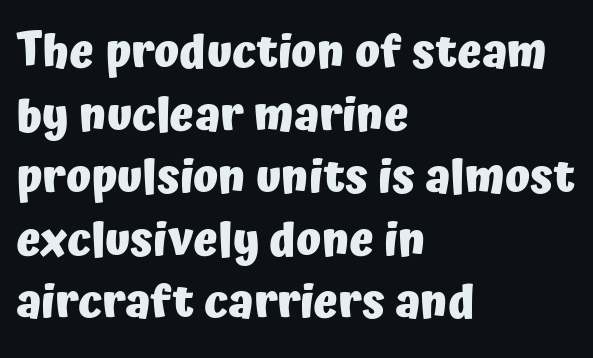
{"serif": "no", "italic": "no", "bold": "yes", "weight": "heavy", "width": "normal", "stroke_contrast": "low", "x_height": "medium", "monospaced": "no", "underline": "no", "align": "left", "line_spacing": "normal", "line_spacing_ratio": 1.36, "letter_spacing": "normal", "letter_spacing_em": 0.0, "glyph_px": 46}
